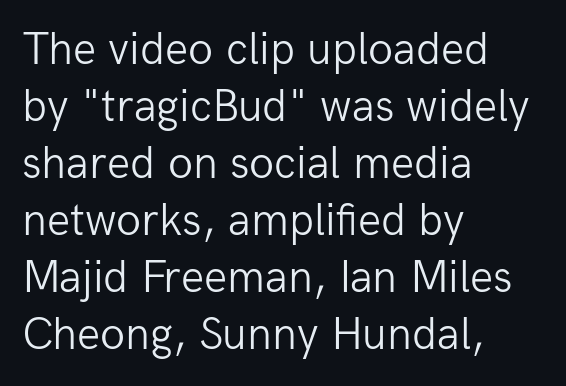
The image shows 46 px light sans-serif type, upright; set left-aligned, line spacing 1.24x, normal letter spacing, not underlined; low stroke contrast and a medium x-height.
